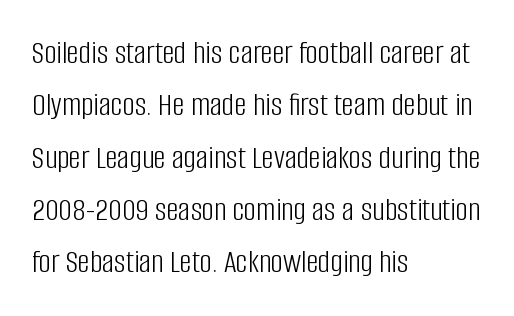
Q: Is the text bold? A: No.
Q: Is the text italic (slanted)? A: No, it is upright.
Q: Is the typeface a serif or a sans-serif typeface? A: Sans-serif.
Q: Is the text underlined? A: No.
Q: How is the paragraph aligned? A: Left-aligned.
Q: Is the spacing between letters normal or unusually wide? A: Normal.
Q: Is the spacing between lines tight, normal or loose? A: Normal.
Q: Width (condensed, normal, or wide)? A: Condensed.
Q: Stroke contrast? A: Low.
Q: x-height? A: Large.
Q: Monospaced? A: No.
